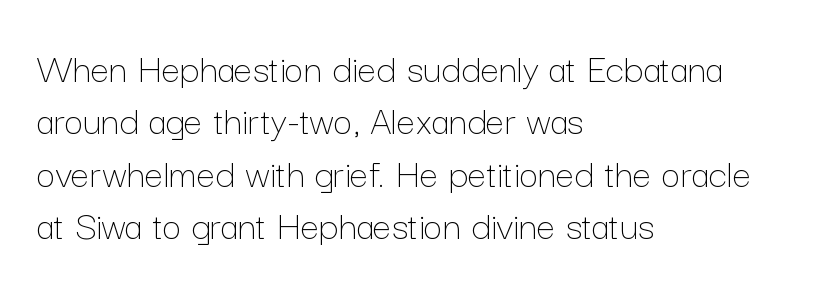
{"italic": "no", "bold": "no", "weight": "thin", "width": "normal", "stroke_contrast": "low", "x_height": "medium", "monospaced": "no", "underline": "no", "align": "left", "line_spacing": "normal", "line_spacing_ratio": 1.25, "letter_spacing": "normal", "letter_spacing_em": 0.0, "glyph_px": 42}
